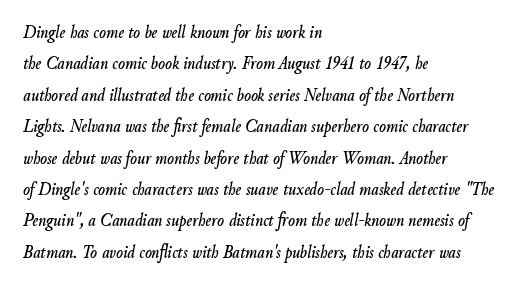
The image shows 20 px text type, italic (leaning right); set left-aligned, normal line spacing (1.57x), normal letter spacing, not underlined.
